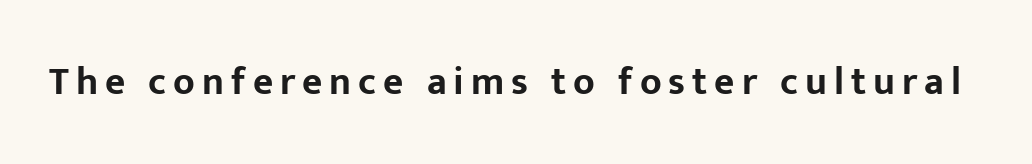
Any mark beneath the type? The region is blank. The type family on display is of the sans-serif kind. The rendering uses natural spacing where letterforms have individual widths. I'd describe the lettering as bold — thick and assertive.
